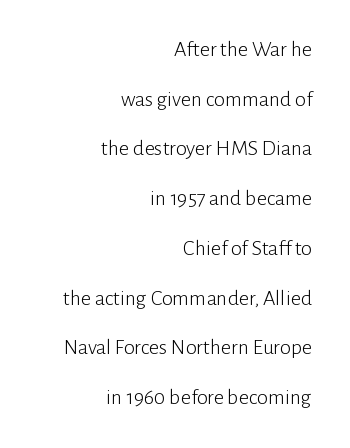
{"italic": "no", "bold": "no", "underline": "no", "align": "right", "line_spacing": "loose", "line_spacing_ratio": 2.26, "letter_spacing": "normal", "letter_spacing_em": 0.0, "glyph_px": 22}
